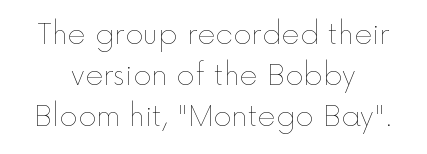
{"italic": "no", "bold": "no", "weight": "thin", "width": "normal", "x_height": "medium", "monospaced": "no", "underline": "no", "align": "center", "line_spacing": "normal", "line_spacing_ratio": 1.47, "letter_spacing": "normal", "letter_spacing_em": 0.0, "glyph_px": 28}
